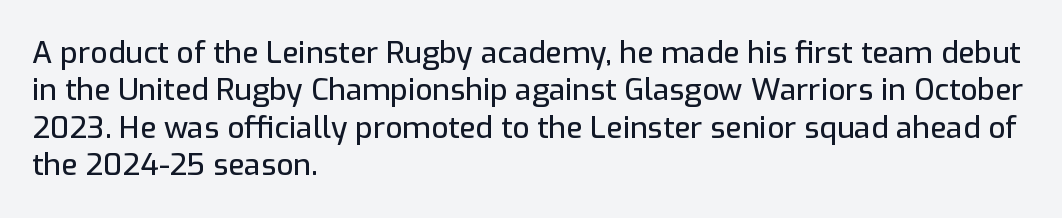
Q: Is the text italic (slanted)? A: No, it is upright.
Q: Is the typeface a serif or a sans-serif typeface? A: Sans-serif.
Q: Is the text underlined? A: No.
Q: How is the paragraph aligned? A: Left-aligned.
Q: Is the spacing between letters normal or unusually wide? A: Normal.
Q: Is the spacing between lines tight, normal or loose? A: Normal.
Q: Width (condensed, normal, or wide)? A: Normal.
Q: Stroke contrast? A: Low.
Q: x-height? A: Medium.
Q: Monospaced? A: No.
